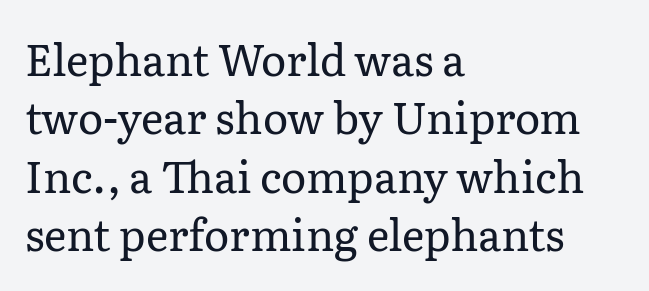
Q: Is the text bold? A: No.
Q: Is the text italic (slanted)? A: No, it is upright.
Q: Is the typeface a serif or a sans-serif typeface? A: Serif.
Q: Is the text underlined? A: No.
Q: How is the paragraph aligned? A: Left-aligned.
Q: Is the spacing between letters normal or unusually wide? A: Normal.
Q: Is the spacing between lines tight, normal or loose? A: Normal.
Q: Width (condensed, normal, or wide)? A: Normal.
Q: Stroke contrast? A: Low.
Q: x-height? A: Medium.
Q: Monospaced? A: No.
